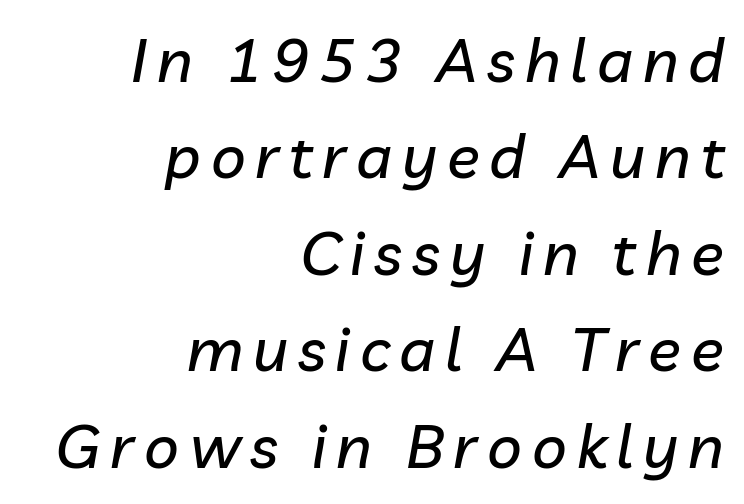
{"italic": "yes", "lean": "right", "slant_degrees": 10, "width": "normal", "stroke_contrast": "low", "x_height": "medium", "monospaced": "no", "underline": "no", "align": "right", "line_spacing": "normal", "line_spacing_ratio": 1.58, "glyph_px": 61}
